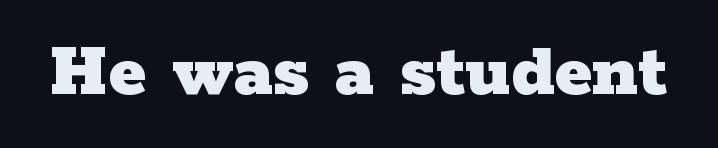
{"serif": "yes", "italic": "no", "bold": "yes", "weight": "heavy", "width": "wide", "stroke_contrast": "low", "x_height": "medium", "monospaced": "no", "underline": "no", "letter_spacing": "normal", "letter_spacing_em": 0.0, "glyph_px": 80}
